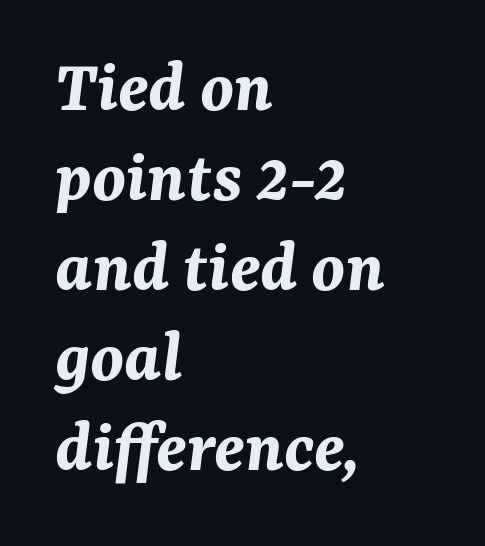
{"italic": "yes", "lean": "right", "slant_degrees": 7, "bold": "yes", "weight": "bold", "width": "normal", "stroke_contrast": "medium", "x_height": "medium", "monospaced": "no", "underline": "no", "align": "left", "line_spacing_ratio": 1.2, "letter_spacing": "normal", "letter_spacing_em": 0.0, "glyph_px": 75}
